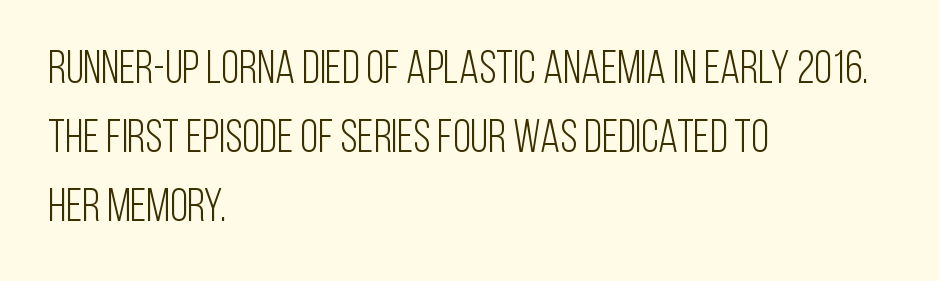
Note: no serifs on the glyphs. Glyph-to-glyph distance matches everyday printed text. The passage shown stacks its lines at a standard gap. Every stem runs plumb, perpendicular to the baseline.
